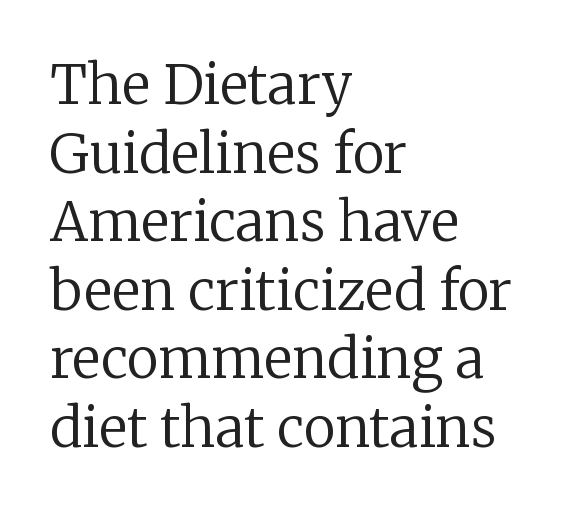
The image shows 54 px regular-weight serif type, upright; set left-aligned, normal line spacing (1.27x), normal letter spacing, not underlined; low stroke contrast and a medium x-height.
